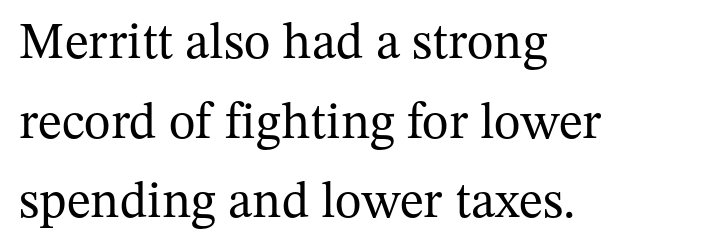
{"serif": "yes", "italic": "no", "bold": "no", "weight": "regular", "width": "normal", "stroke_contrast": "medium", "x_height": "medium", "monospaced": "no", "underline": "no", "align": "left", "line_spacing": "normal", "line_spacing_ratio": 1.56, "letter_spacing": "normal", "letter_spacing_em": 0.0, "glyph_px": 51}
